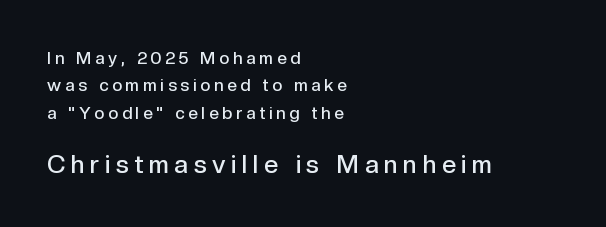
Q: Is the text bold? A: Semi-bold.
Q: Is the text italic (slanted)? A: No, it is upright.
Q: Is the text underlined? A: No.
Q: How is the paragraph aligned? A: Left-aligned.
Q: Is the spacing between letters normal or unusually wide? A: Unusually wide.
Q: Is the spacing between lines tight, normal or loose? A: Normal.
Q: Which block of text is set in a larger size, the first (top) or the second (bottom)? A: The second (bottom) one.
